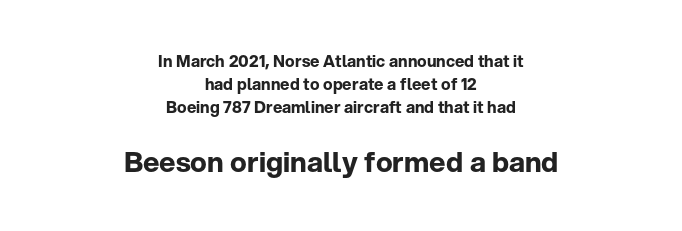
Q: Is the text bold? A: Yes.
Q: Is the text italic (slanted)? A: No, it is upright.
Q: Is the typeface a serif or a sans-serif typeface? A: Sans-serif.
Q: Is the text underlined? A: No.
Q: How is the paragraph aligned? A: Centered.
Q: Is the spacing between letters normal or unusually wide? A: Normal.
Q: Is the spacing between lines tight, normal or loose? A: Normal.
Q: Which block of text is set in a larger size, the first (top) or the second (bottom)? A: The second (bottom) one.
Q: Width (condensed, normal, or wide)? A: Normal.
Q: Stroke contrast? A: Low.
Q: x-height? A: Medium.
Q: Monospaced? A: No.
